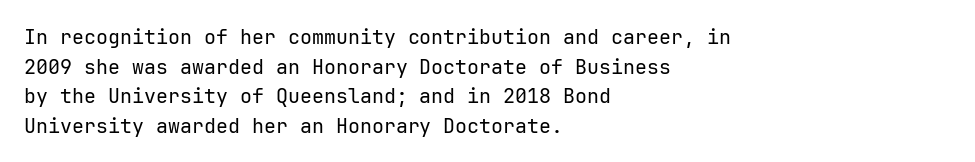
{"italic": "no", "bold": "no", "underline": "no", "align": "left", "line_spacing": "normal", "line_spacing_ratio": 1.48, "letter_spacing": "normal", "letter_spacing_em": 0.0, "glyph_px": 20}
